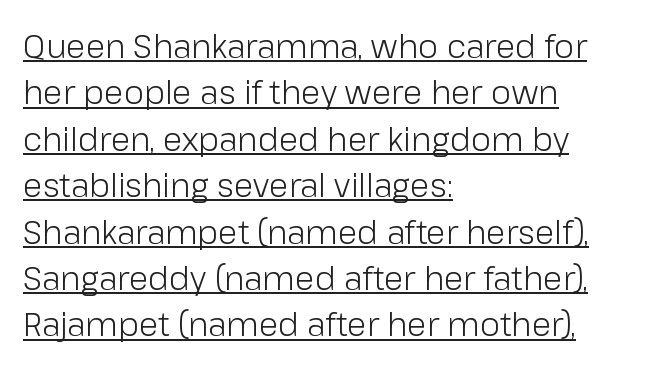
Underline: present. The tracking reads as untouched default to a designer's eye. Style check: upright. Varying glyph widths throughout — classic text-font behaviour.
